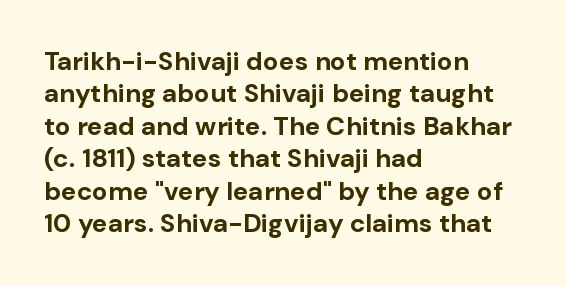
{"italic": "no", "bold": "yes", "underline": "no", "align": "left", "line_spacing": "normal", "line_spacing_ratio": 1.25, "letter_spacing": "normal", "letter_spacing_em": 0.0, "glyph_px": 26}
